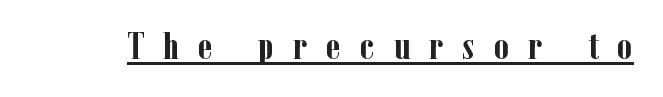
Bold? Absolutely — the strokes are thick and heavy. Varying glyph widths throughout — classic text-font behaviour. Does a line run under the words? Yes, clearly. How are the letters spaced? Widely, with obvious added tracking. Serif or sans? Serif — the stroke terminals have little feet. Upright lettering throughout.
